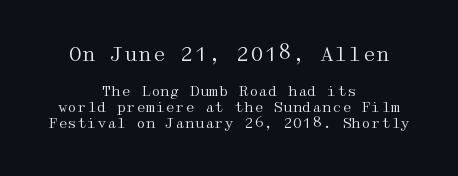
Each new line begins almost immediately beneath the previous one. Glyph-to-glyph distance matches everyday printed text. This layout puts the oversized block above and the modest block below. The passage shown is not underscored anywhere. The typeface has the unassuming heft of standard copy or less.
